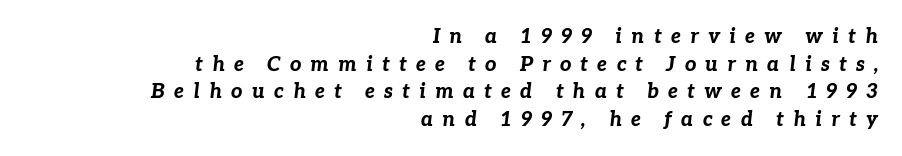
{"italic": "yes", "lean": "right", "slant_degrees": 7, "bold": "yes", "underline": "no", "align": "right", "line_spacing": "normal", "line_spacing_ratio": 1.38, "letter_spacing": "wide", "letter_spacing_em": 0.46, "glyph_px": 20}
